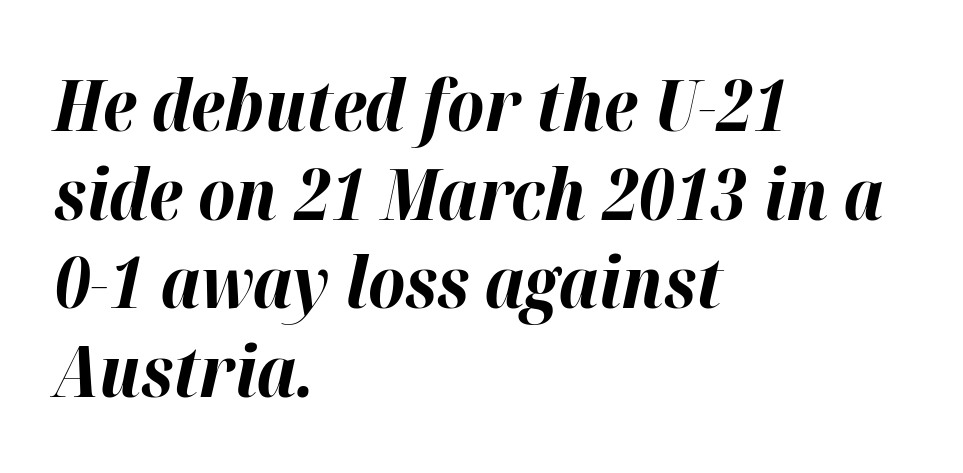
The image shows 72 px bold type, italic (leaning right); set left-aligned, line spacing 1.23x, normal letter spacing, not underlined; high stroke contrast and a medium x-height.
